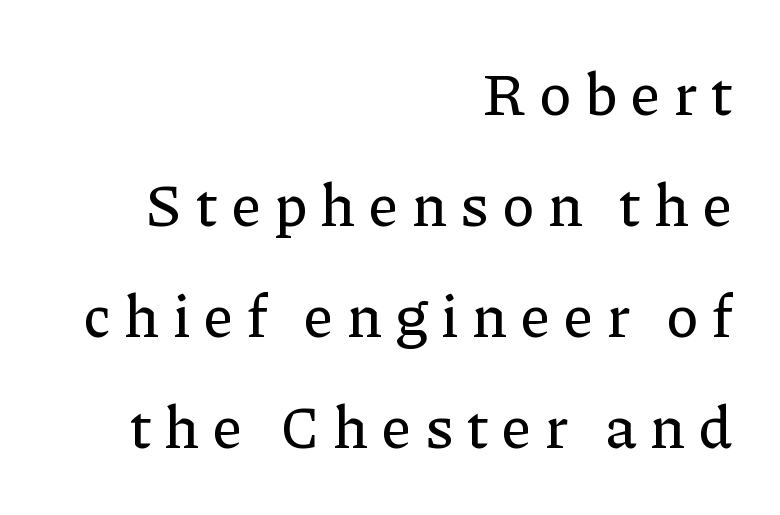
{"serif": "yes", "italic": "no", "width": "normal", "stroke_contrast": "low", "x_height": "medium", "monospaced": "no", "underline": "no", "align": "right", "line_spacing_ratio": 1.85, "letter_spacing": "wide", "letter_spacing_em": 0.23, "glyph_px": 60}
